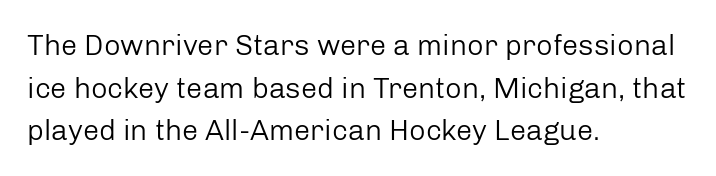
The image shows 29 px regular-weight sans-serif type, upright; set left-aligned, normal line spacing (1.47x), normal letter spacing, not underlined; low stroke contrast and a medium x-height.
